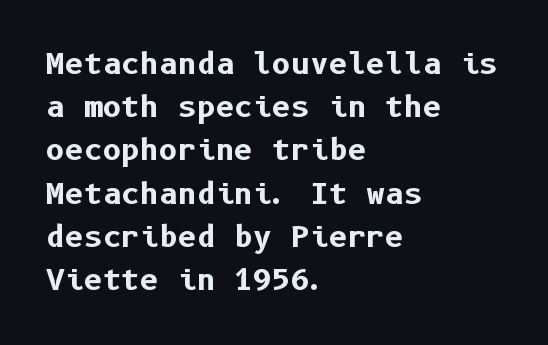
The image shows 29 px bold sans-serif type, upright; set left-aligned, normal line spacing (1.49x), normal letter spacing, not underlined; low stroke contrast and a medium x-height.
